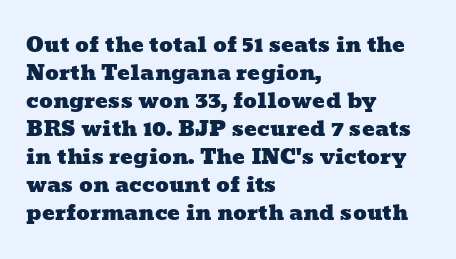
Q: Is the text underlined? A: No.
Q: How is the paragraph aligned? A: Left-aligned.
Q: Is the spacing between letters normal or unusually wide? A: Normal.
Q: Is the spacing between lines tight, normal or loose? A: Normal.
